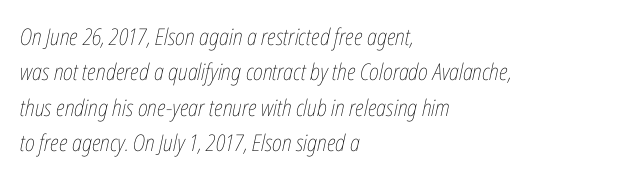
Q: Is the text bold? A: No.
Q: Is the text italic (slanted)? A: Yes, it leans right by about 12 degrees.
Q: Is the text underlined? A: No.
Q: How is the paragraph aligned? A: Left-aligned.
Q: Is the spacing between letters normal or unusually wide? A: Normal.
Q: Is the spacing between lines tight, normal or loose? A: Normal.
